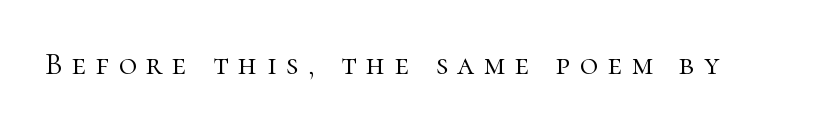
{"serif": "yes", "italic": "no", "bold": "no", "weight": "light", "width": "normal", "stroke_contrast": "high", "x_height": "medium", "monospaced": "no", "underline": "no", "letter_spacing": "wide", "letter_spacing_em": 0.31, "glyph_px": 31}
